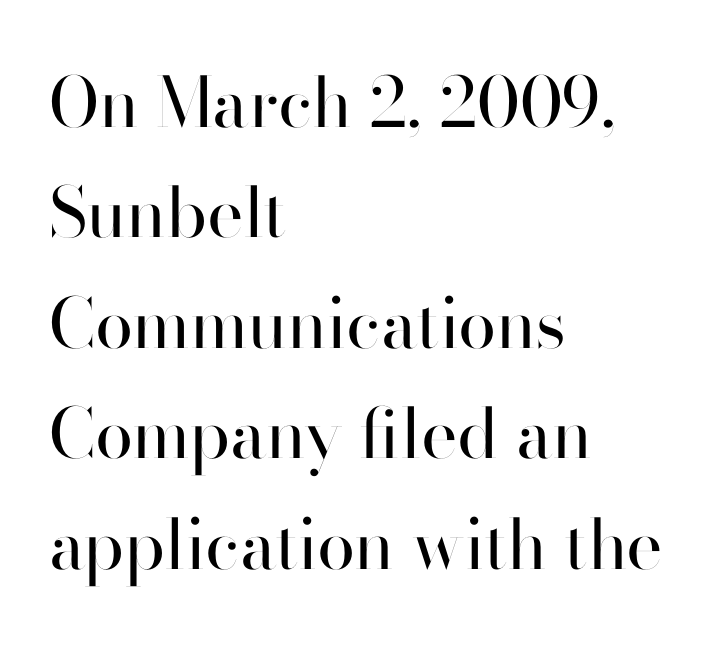
The image shows 69 px regular-weight sans-serif type, upright; set left-aligned, normal line spacing (1.6x), normal letter spacing, not underlined; high stroke contrast and a small x-height.
